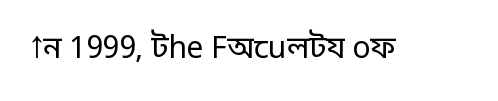
The image shows 30 px regular-weight sans-serif type, upright; set normal letter spacing, not underlined; low stroke contrast and a large x-height.
